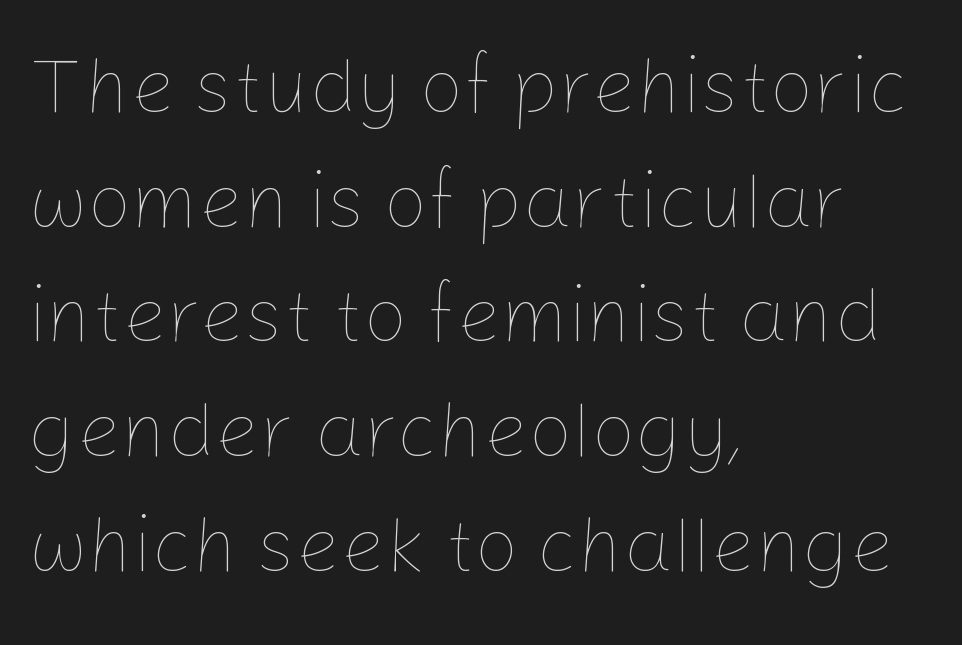
Q: Is the text bold? A: No.
Q: Is the text italic (slanted)? A: No, it is upright.
Q: Is the text underlined? A: No.
Q: How is the paragraph aligned? A: Left-aligned.
Q: Is the spacing between letters normal or unusually wide? A: Normal.
Q: Is the spacing between lines tight, normal or loose? A: Normal.
Q: Width (condensed, normal, or wide)? A: Normal.
Q: Stroke contrast? A: Low.
Q: x-height? A: Medium.
Q: Monospaced? A: No.
